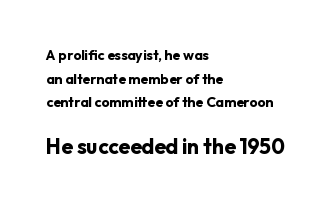
Descenders hang freely into open space. Regarding leading, the lines here are spaced in the standard way. The passage shown has conventional tracking throughout. A student would call this left alignment; a typographer would say flush left, rag right. Character size in the trailing block exceeds that of the leading block.
